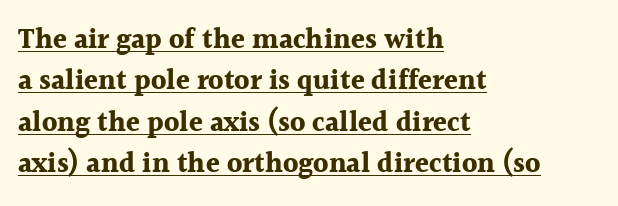
The image shows 28 px bold serif type, upright; set left-aligned, normal line spacing (1.48x), normal letter spacing, underlined; a medium x-height.
